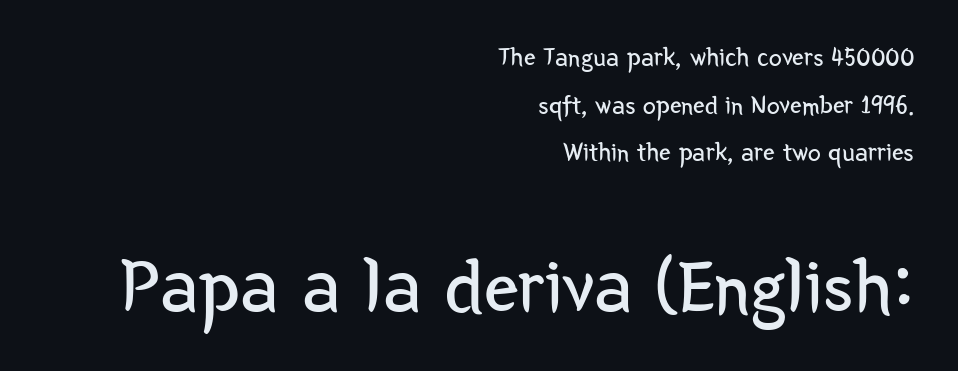
The image shows 77 px regular-weight, condensed sans-serif type, upright; set right-aligned, line spacing 1.83x, normal letter spacing, not underlined; the second (bottom) block is 2.96x larger; low stroke contrast and a medium x-height.
